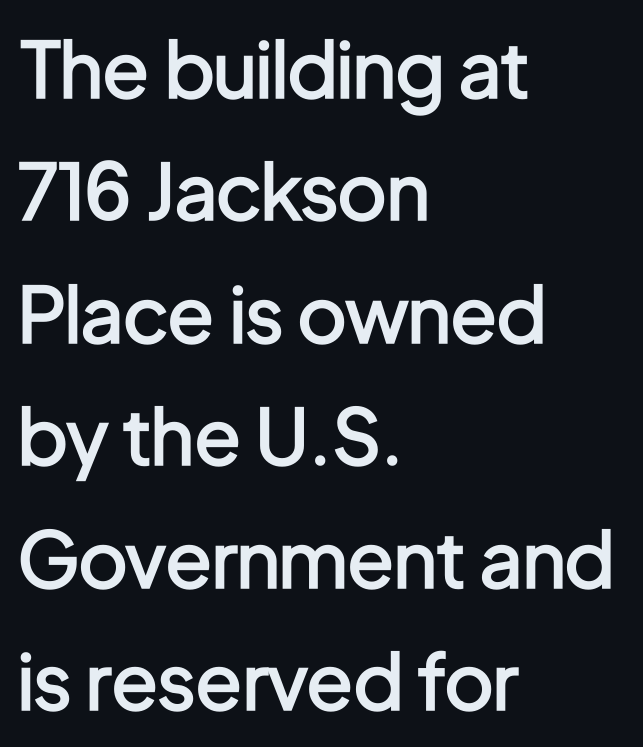
Q: Is the text bold? A: Semi-bold.
Q: Is the text italic (slanted)? A: No, it is upright.
Q: Is the typeface a serif or a sans-serif typeface? A: Sans-serif.
Q: Is the text underlined? A: No.
Q: How is the paragraph aligned? A: Left-aligned.
Q: Is the spacing between letters normal or unusually wide? A: Normal.
Q: Is the spacing between lines tight, normal or loose? A: Normal.
Q: Width (condensed, normal, or wide)? A: Condensed.
Q: Stroke contrast? A: Low.
Q: x-height? A: Medium.
Q: Monospaced? A: No.
